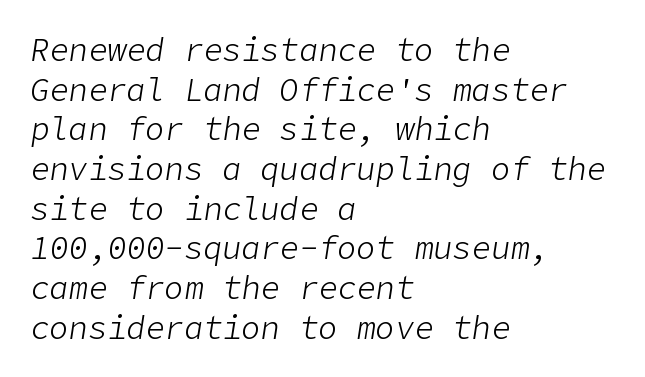
Q: Is the text bold? A: No.
Q: Is the text italic (slanted)? A: Yes, it leans right by about 9 degrees.
Q: Is the text underlined? A: No.
Q: How is the paragraph aligned? A: Left-aligned.
Q: Is the spacing between letters normal or unusually wide? A: Normal.
Q: Width (condensed, normal, or wide)? A: Normal.
Q: Stroke contrast? A: Low.
Q: x-height? A: Medium.
